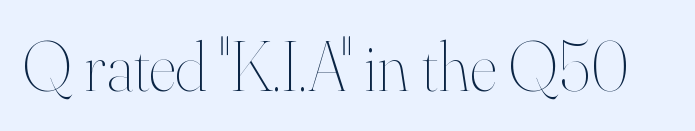
The image shows 70 px thin type, upright; set normal letter spacing, not underlined; high stroke contrast and a small x-height.
